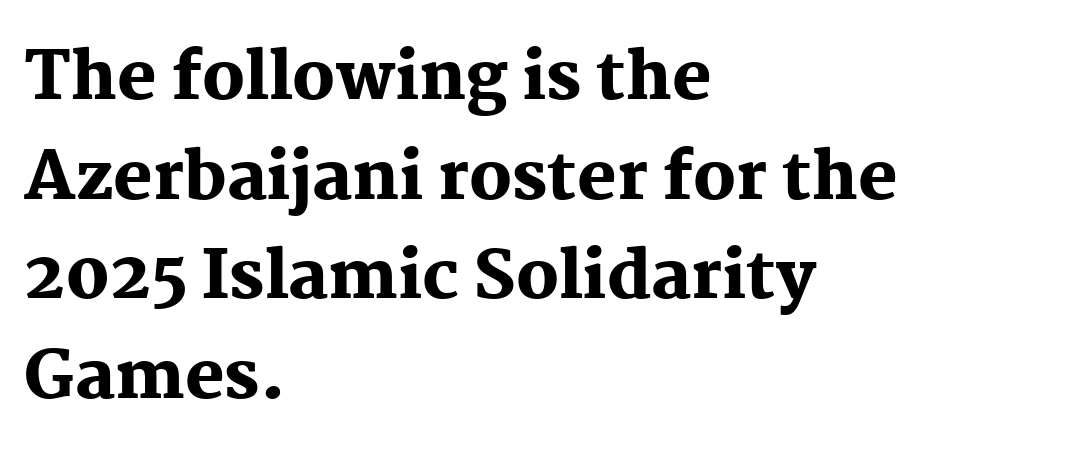
Q: Is the text bold? A: Yes.
Q: Is the text italic (slanted)? A: No, it is upright.
Q: Is the typeface a serif or a sans-serif typeface? A: Serif.
Q: Is the text underlined? A: No.
Q: How is the paragraph aligned? A: Left-aligned.
Q: Is the spacing between letters normal or unusually wide? A: Normal.
Q: Is the spacing between lines tight, normal or loose? A: Normal.
Q: Width (condensed, normal, or wide)? A: Normal.
Q: Stroke contrast? A: Medium.
Q: x-height? A: Medium.
Q: Monospaced? A: No.
